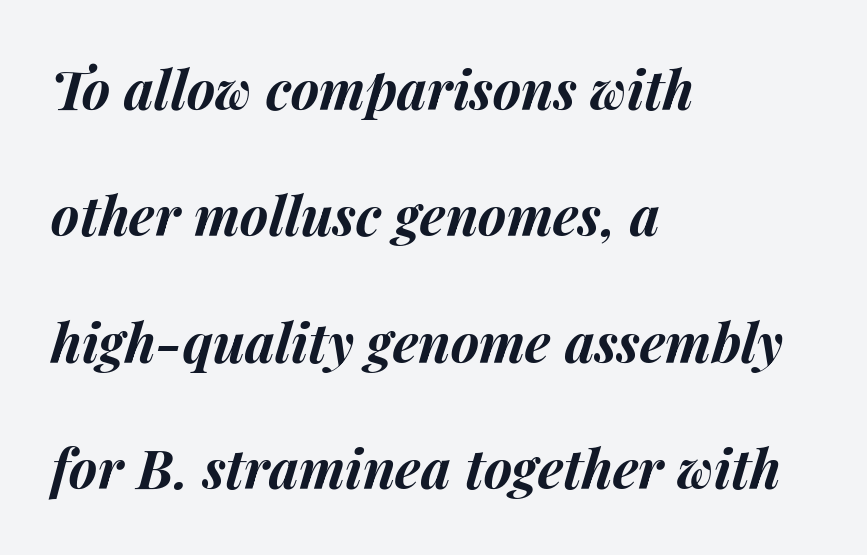
The image shows 54 px bold type, italic (leaning right); set left-aligned, loose line spacing (2.34x), normal letter spacing, not underlined; medium stroke contrast and a medium x-height.
